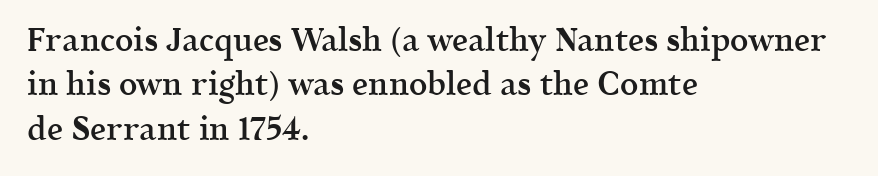
Which margin do the lines hug? The left one — the right edge is uneven. The tracking reads as untouched default to a designer's eye. Glance below the letters and you will spot only blank space. Honestly, the row spacing looks completely unremarkable. The typography opts for an upright posture over an oblique one.
